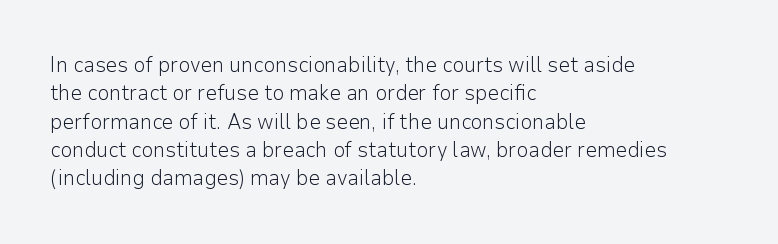
Q: Is the text bold? A: No.
Q: Is the text italic (slanted)? A: No, it is upright.
Q: Is the text underlined? A: No.
Q: How is the paragraph aligned? A: Left-aligned.
Q: Is the spacing between letters normal or unusually wide? A: Normal.
Q: Is the spacing between lines tight, normal or loose? A: Normal.
